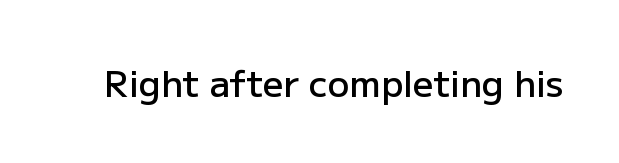
{"serif": "no", "italic": "no", "bold": "semi", "weight": "semibold", "width": "normal", "stroke_contrast": "low", "x_height": "medium", "monospaced": "no", "underline": "no", "letter_spacing": "normal", "letter_spacing_em": 0.0, "glyph_px": 36}
